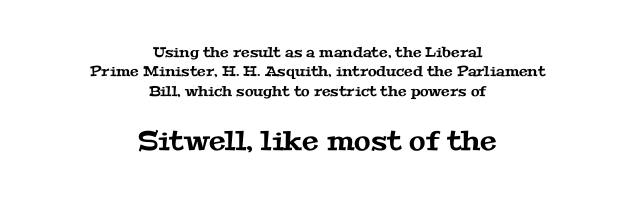
Q: Is the text underlined? A: No.
Q: How is the paragraph aligned? A: Centered.
Q: Is the spacing between letters normal or unusually wide? A: Normal.
Q: Is the spacing between lines tight, normal or loose? A: Normal.
Q: Which block of text is set in a larger size, the first (top) or the second (bottom)? A: The second (bottom) one.
